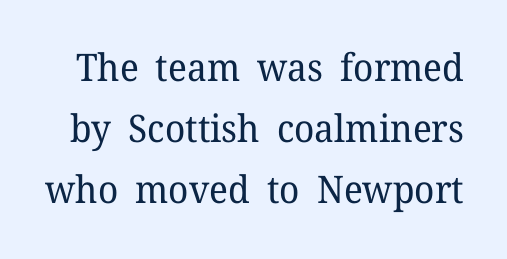
Q: Is the text bold? A: No.
Q: Is the text italic (slanted)? A: No, it is upright.
Q: Is the typeface a serif or a sans-serif typeface? A: Serif.
Q: Is the text underlined? A: No.
Q: Is the spacing between letters normal or unusually wide? A: Normal.
Q: Is the spacing between lines tight, normal or loose? A: Normal.
Q: Width (condensed, normal, or wide)? A: Normal.
Q: Stroke contrast? A: Low.
Q: x-height? A: Medium.
Q: Monospaced? A: No.
